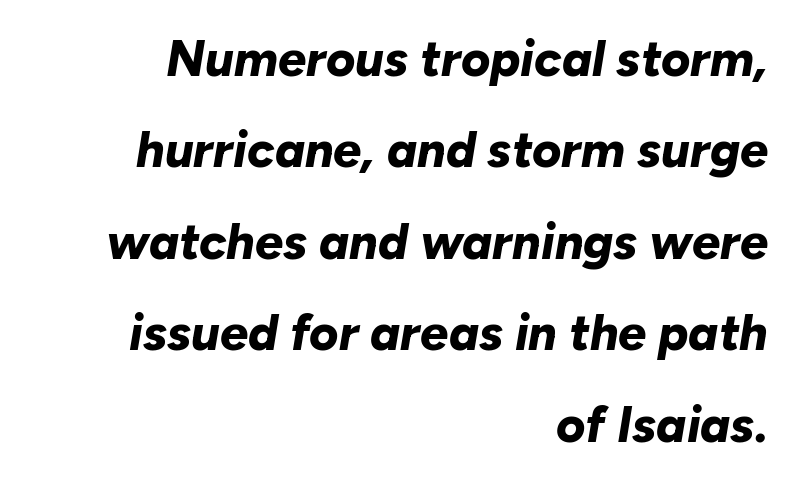
Q: Is the text bold? A: Yes.
Q: Is the text italic (slanted)? A: Yes, it leans right by about 10 degrees.
Q: Is the text underlined? A: No.
Q: How is the paragraph aligned? A: Right-aligned.
Q: Is the spacing between letters normal or unusually wide? A: Normal.
Q: Width (condensed, normal, or wide)? A: Normal.
Q: Stroke contrast? A: Low.
Q: x-height? A: Medium.
Q: Monospaced? A: No.
